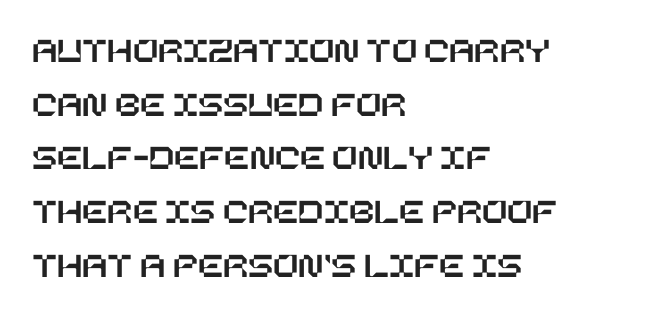
{"italic": "no", "width": "normal", "stroke_contrast": "low", "x_height": "large", "underline": "no", "align": "left", "line_spacing": "normal", "line_spacing_ratio": 1.45, "letter_spacing": "normal", "letter_spacing_em": 0.0, "glyph_px": 37}
